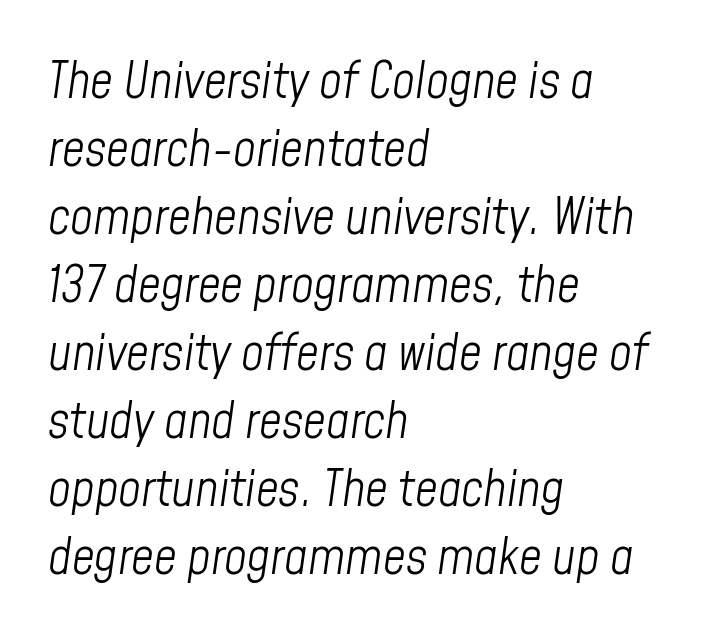
The image shows 50 px light, condensed type, italic (leaning right); set left-aligned, normal line spacing (1.36x), normal letter spacing, not underlined; low stroke contrast and a medium x-height.
